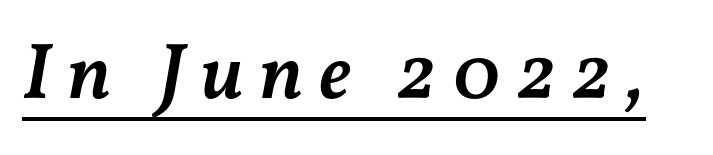
Q: Is the text bold? A: Semi-bold.
Q: Is the text italic (slanted)? A: Yes, it leans right by about 11 degrees.
Q: Is the text underlined? A: Yes.
Q: Is the spacing between letters normal or unusually wide? A: Unusually wide.
Q: Width (condensed, normal, or wide)? A: Normal.
Q: Stroke contrast? A: Medium.
Q: x-height? A: Medium.
Q: Monospaced? A: No.
